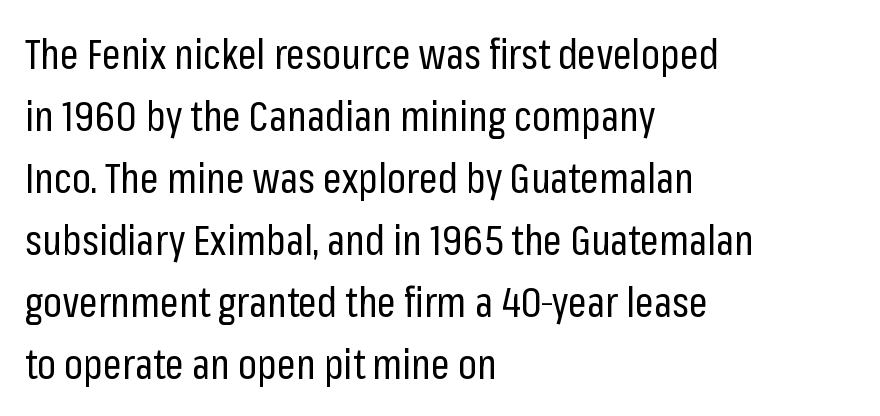
The image shows 41 px regular-weight, condensed sans-serif type, upright; set left-aligned, normal line spacing (1.51x), normal letter spacing, not underlined; low stroke contrast and a medium x-height.
